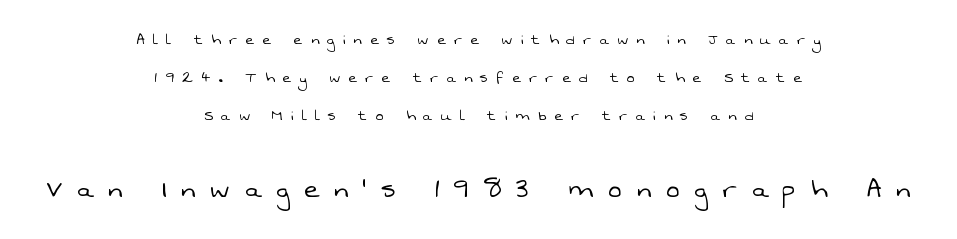
Note: smaller setting up top, larger setting below. The passage is arranged like a title page — every line centered. Leading: increased. These lines are rendered in a variable-pitch font. Heft: none added — not bold.
